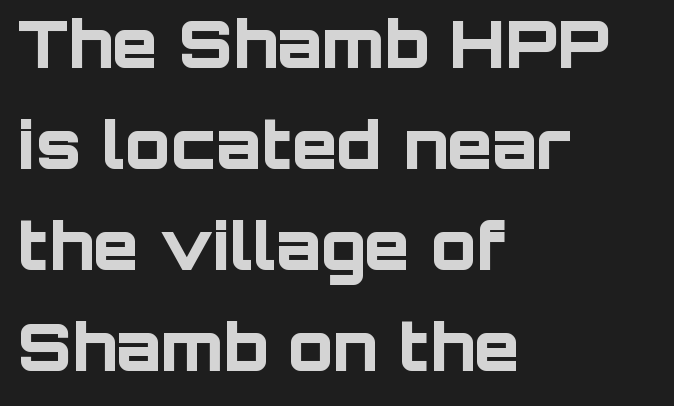
The image shows 66 px bold sans-serif type, upright; set left-aligned, normal line spacing (1.53x), normal letter spacing, not underlined; low stroke contrast and a large x-height.
